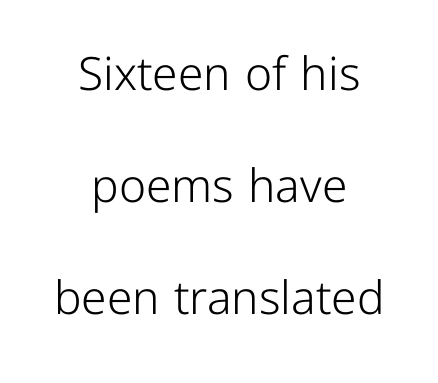
{"serif": "no", "italic": "no", "bold": "no", "weight": "light", "width": "normal", "stroke_contrast": "low", "x_height": "medium", "monospaced": "no", "underline": "no", "align": "center", "line_spacing": "loose", "line_spacing_ratio": 2.44, "letter_spacing": "normal", "letter_spacing_em": 0.0, "glyph_px": 46}
